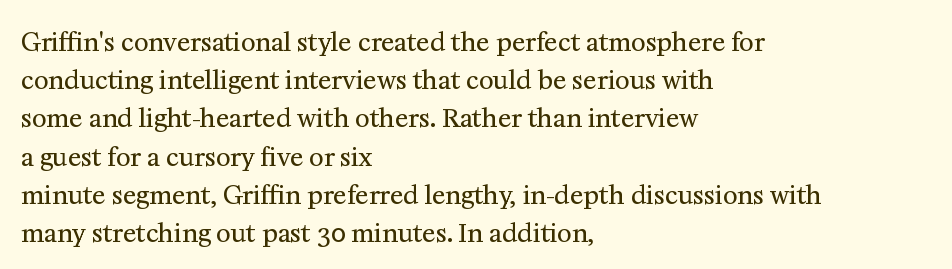
Q: Is the text bold? A: No.
Q: Is the text italic (slanted)? A: No, it is upright.
Q: Is the text underlined? A: No.
Q: How is the paragraph aligned? A: Left-aligned.
Q: Is the spacing between letters normal or unusually wide? A: Normal.
Q: Is the spacing between lines tight, normal or loose? A: Normal.
